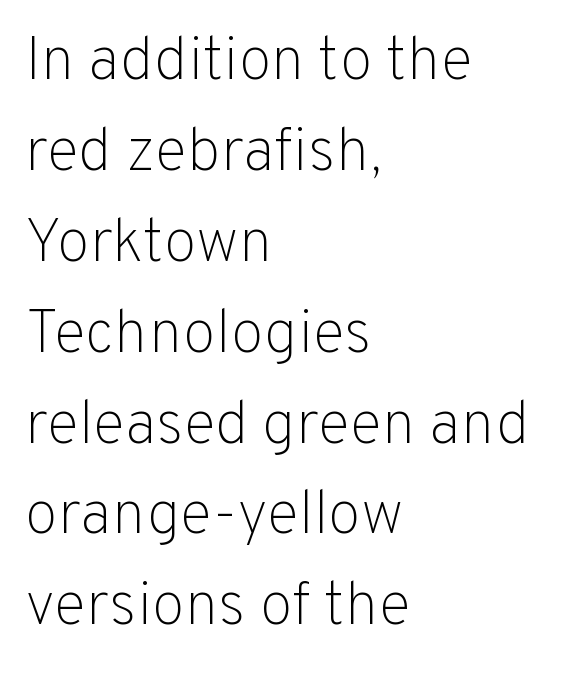
The image shows 61 px light sans-serif type, upright; set left-aligned, normal line spacing (1.49x), normal letter spacing, not underlined; low stroke contrast and a medium x-height.
